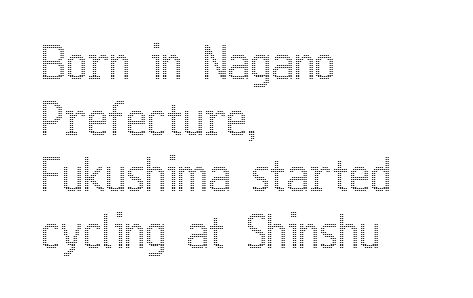
Typeset ragged right — the left edge is the straight one. The face used here is proportionally spaced, like ordinary book or web type. Vertical spacing — default. Honestly, the letter spacing is just normal — you wouldn't notice it.
